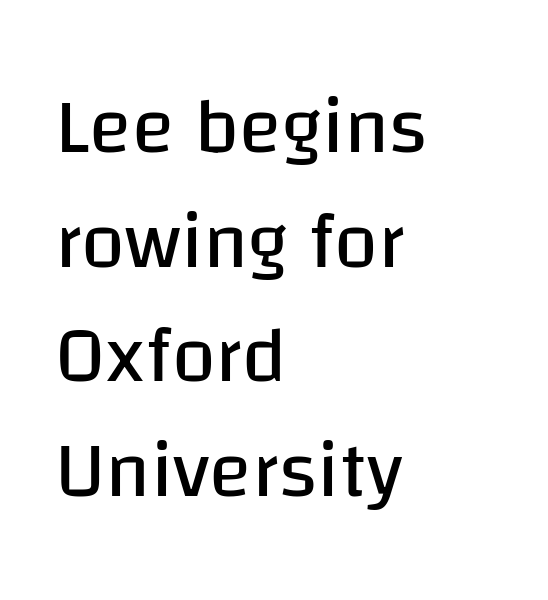
The image shows 79 px regular-weight sans-serif type, upright; set left-aligned, normal line spacing (1.45x), normal letter spacing, not underlined; low stroke contrast and a large x-height.
